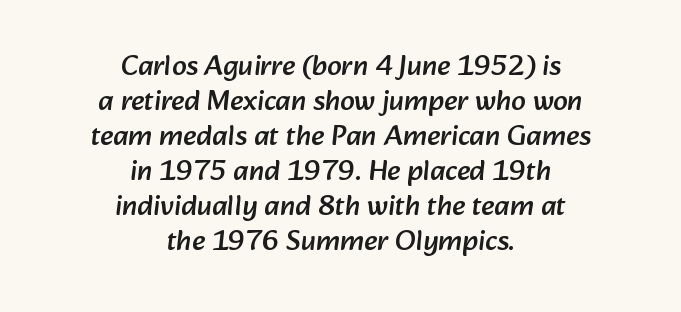
The image shows 29 px sans-serif type; set centered, line spacing 1.21x, normal letter spacing, not underlined; low stroke contrast and a medium x-height.
